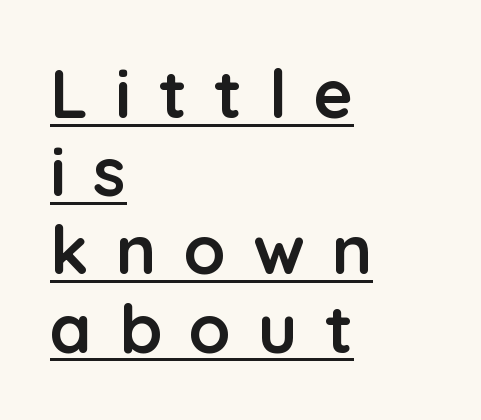
Q: Is the text bold? A: Yes.
Q: Is the text italic (slanted)? A: No, it is upright.
Q: Is the typeface a serif or a sans-serif typeface? A: Sans-serif.
Q: Is the text underlined? A: Yes.
Q: How is the paragraph aligned? A: Left-aligned.
Q: Is the spacing between letters normal or unusually wide? A: Unusually wide.
Q: Is the spacing between lines tight, normal or loose? A: Tight.
Q: Width (condensed, normal, or wide)? A: Normal.
Q: Stroke contrast? A: Low.
Q: x-height? A: Medium.
Q: Monospaced? A: No.
